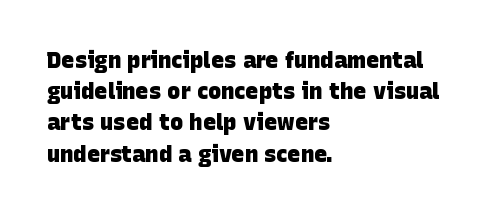
The image shows 22 px bold type; set left-aligned, normal line spacing (1.42x), normal letter spacing, not underlined.
